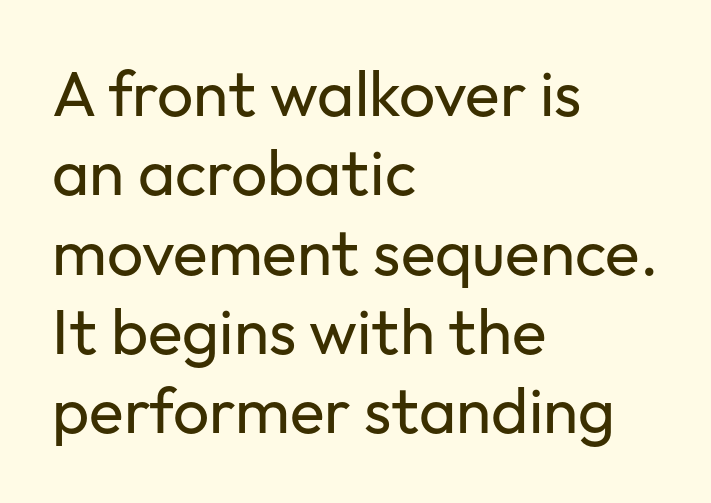
The image shows 64 px regular-weight sans-serif type, upright; set left-aligned, line spacing 1.24x, normal letter spacing, not underlined; low stroke contrast and a medium x-height.
